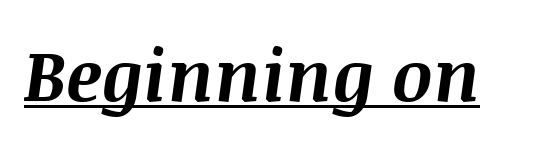
{"italic": "yes", "lean": "right", "slant_degrees": 8, "bold": "yes", "weight": "bold", "width": "normal", "stroke_contrast": "medium", "x_height": "large", "monospaced": "no", "underline": "yes", "letter_spacing": "normal", "letter_spacing_em": 0.0, "glyph_px": 71}
